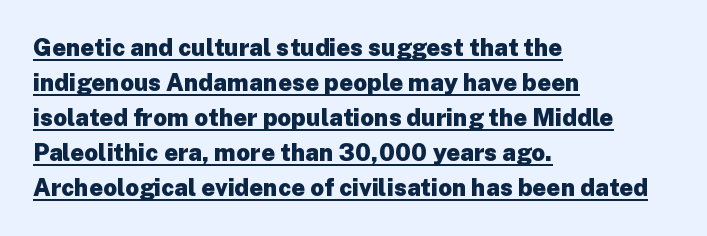
Q: Is the text bold? A: Yes.
Q: Is the text italic (slanted)? A: No, it is upright.
Q: Is the text underlined? A: Yes.
Q: How is the paragraph aligned? A: Left-aligned.
Q: Is the spacing between letters normal or unusually wide? A: Normal.
Q: Is the spacing between lines tight, normal or loose? A: Normal.
